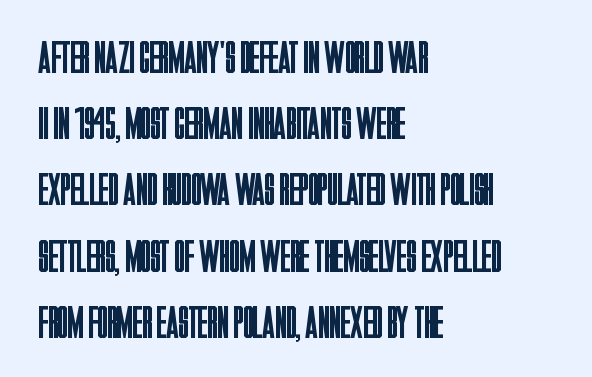
Q: Is the text bold? A: No.
Q: Is the text italic (slanted)? A: No, it is upright.
Q: Is the typeface a serif or a sans-serif typeface? A: Sans-serif.
Q: Is the text underlined? A: No.
Q: How is the paragraph aligned? A: Left-aligned.
Q: Is the spacing between letters normal or unusually wide? A: Normal.
Q: Is the spacing between lines tight, normal or loose? A: Normal.
Q: Width (condensed, normal, or wide)? A: Condensed.
Q: Stroke contrast? A: Low.
Q: x-height? A: Large.
Q: Monospaced? A: No.
